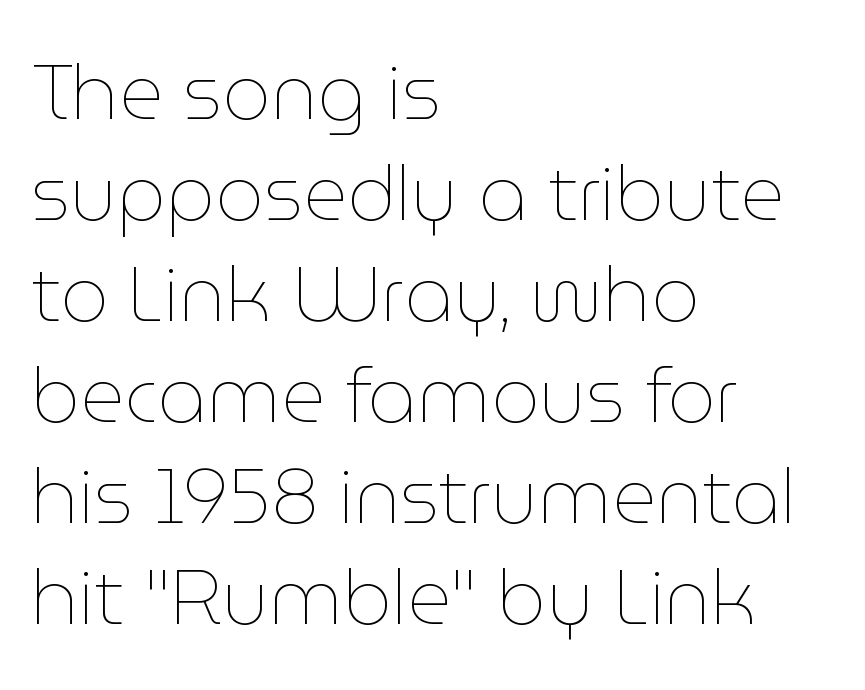
Note the varied advance widths — an 'i' is clearly narrower than an 'm'. Short note: letters normally spaced. This rendering uses left alignment, leaving the right contour irregular. Every character sits straight up, as roman type does.
